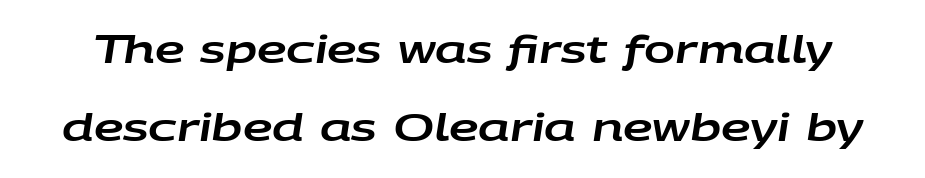
Q: Is the text italic (slanted)? A: Yes, it leans right by about 9 degrees.
Q: Is the text underlined? A: No.
Q: Is the spacing between letters normal or unusually wide? A: Normal.
Q: Is the spacing between lines tight, normal or loose? A: Loose.
Q: Width (condensed, normal, or wide)? A: Wide.
Q: Stroke contrast? A: Low.
Q: x-height? A: Large.
Q: Monospaced? A: No.
